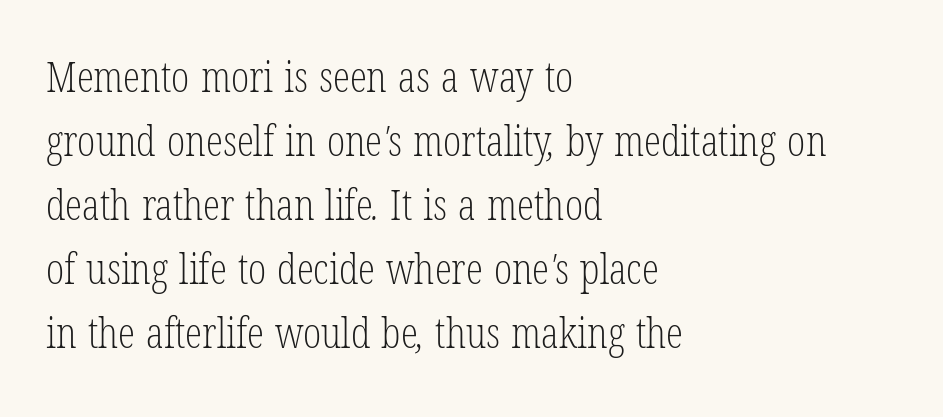
{"serif": "yes", "bold": "no", "weight": "light", "width": "condensed", "stroke_contrast": "low", "x_height": "medium", "monospaced": "no", "underline": "no", "align": "left", "line_spacing": "normal", "line_spacing_ratio": 1.49, "letter_spacing": "normal", "letter_spacing_em": 0.0, "glyph_px": 43}
